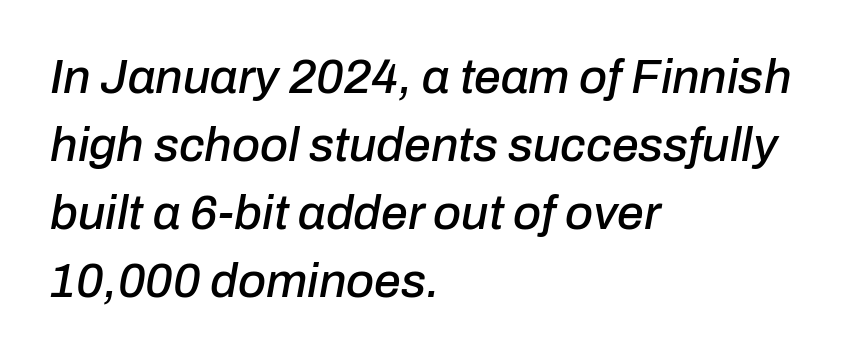
Q: Is the text italic (slanted)? A: Yes, it leans right by about 10 degrees.
Q: Is the text underlined? A: No.
Q: How is the paragraph aligned? A: Left-aligned.
Q: Is the spacing between letters normal or unusually wide? A: Normal.
Q: Is the spacing between lines tight, normal or loose? A: Normal.
Q: Width (condensed, normal, or wide)? A: Normal.
Q: Stroke contrast? A: Low.
Q: x-height? A: Medium.
Q: Monospaced? A: No.
